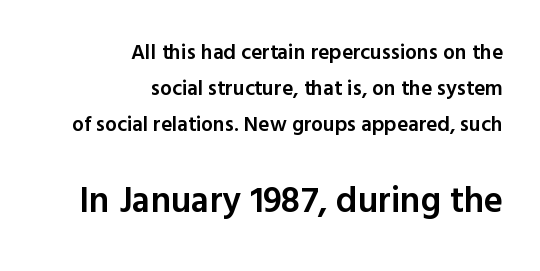
{"serif": "no", "italic": "no", "bold": "semi", "weight": "semibold", "width": "normal", "x_height": "medium", "monospaced": "no", "underline": "no", "align": "right", "line_spacing_ratio": 1.71, "letter_spacing": "normal", "letter_spacing_em": 0.0, "larger_block": "second", "size_ratio": 1.71, "glyph_px": 36}
